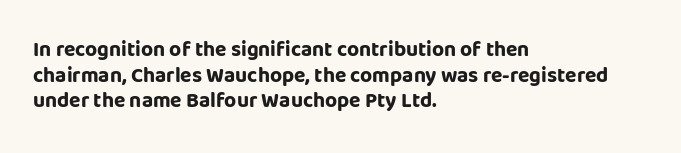
Is there any slant? The stems are plumb. The zone under the glyphs is completely vacant. Caption: bold face, heavy strokes. Each word holds together tightly as a unit, with standard inter-letter gaps. Does the copy run flush right? No — it runs flush left.
